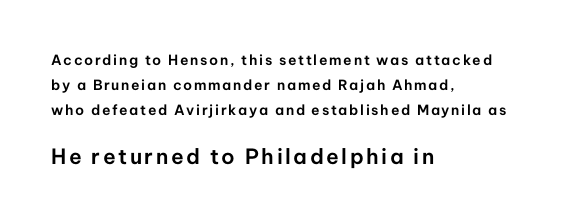
The rag falls on the right side of this text block. The face used here appears at its bigger size in the lower chunk. The type sits square on the baseline with zero lean. Glance below the letters and you will spot only blank space.
